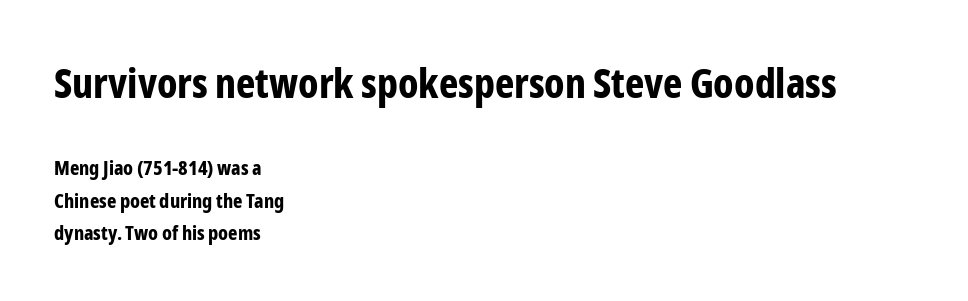
The image shows 41 px bold, condensed sans-serif type, upright; set left-aligned, normal line spacing (1.62x), normal letter spacing, not underlined; the first (top) block is 2.05x larger; low stroke contrast and a medium x-height.
